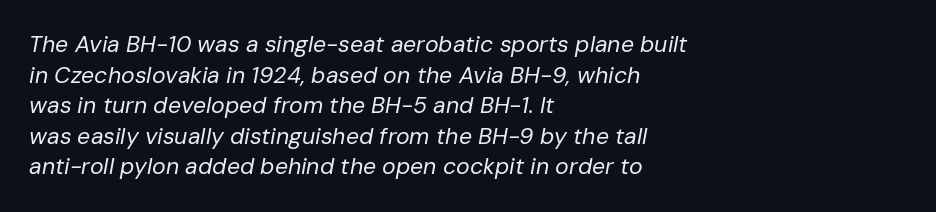
A typesetter would mark this as italic. The space between consecutive lines is moderate. Layout note: lines flush left. Is this a heavy cut? Hardly; it is regular or lighter. Bare-footed words on every line.
